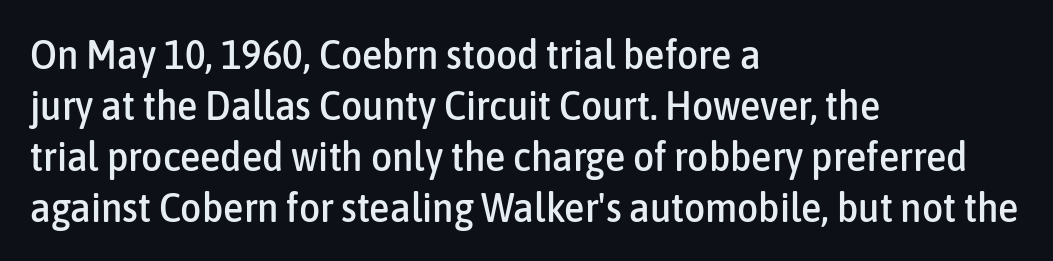
{"serif": "no", "italic": "no", "width": "condensed", "stroke_contrast": "low", "x_height": "medium", "monospaced": "no", "underline": "no", "align": "left", "line_spacing_ratio": 1.24, "letter_spacing": "normal", "letter_spacing_em": 0.0, "glyph_px": 41}
